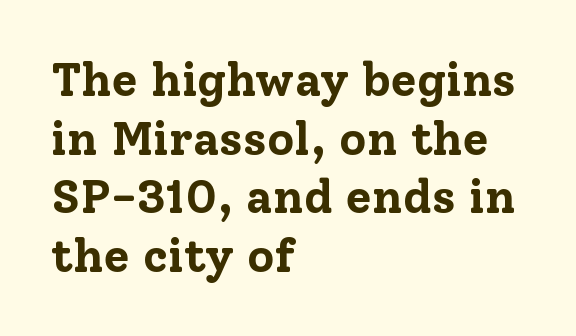
The image shows 47 px bold serif type, upright; set left-aligned, normal line spacing (1.25x), normal letter spacing, not underlined; low stroke contrast and a medium x-height.
